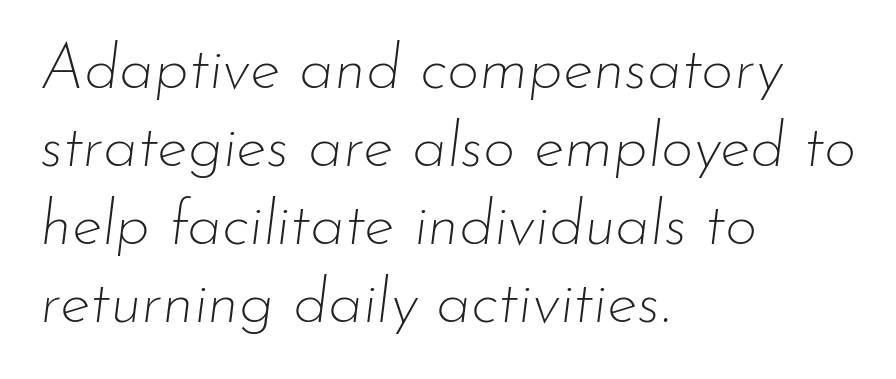
Q: Is the text bold? A: No.
Q: Is the text italic (slanted)? A: Yes, it leans right by about 7 degrees.
Q: Is the text underlined? A: No.
Q: How is the paragraph aligned? A: Left-aligned.
Q: Is the spacing between letters normal or unusually wide? A: Normal.
Q: Width (condensed, normal, or wide)? A: Normal.
Q: Stroke contrast? A: Low.
Q: x-height? A: Small.
Q: Monospaced? A: No.
